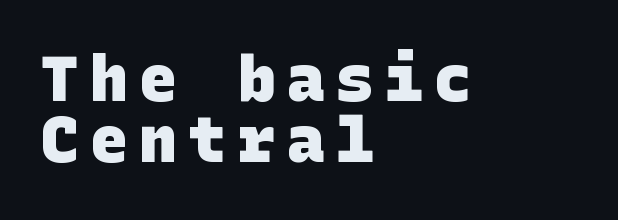
{"serif": "no", "bold": "yes", "weight": "heavy", "width": "normal", "stroke_contrast": "low", "x_height": "large", "underline": "no", "align": "left", "line_spacing": "tight", "line_spacing_ratio": 0.97, "glyph_px": 63}
